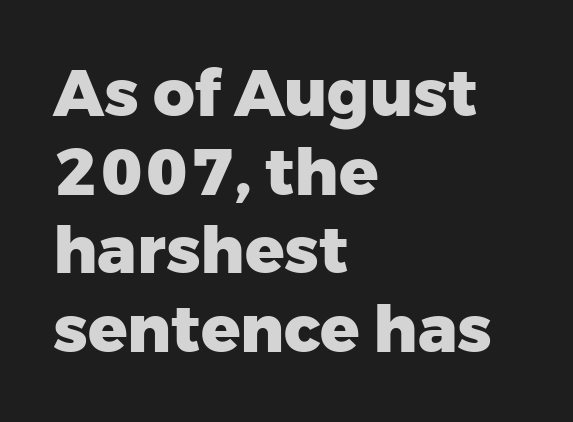
{"serif": "no", "italic": "no", "bold": "yes", "weight": "heavy", "width": "normal", "stroke_contrast": "low", "x_height": "medium", "monospaced": "no", "underline": "no", "align": "left", "line_spacing_ratio": 1.21, "letter_spacing": "normal", "letter_spacing_em": 0.0, "glyph_px": 65}
